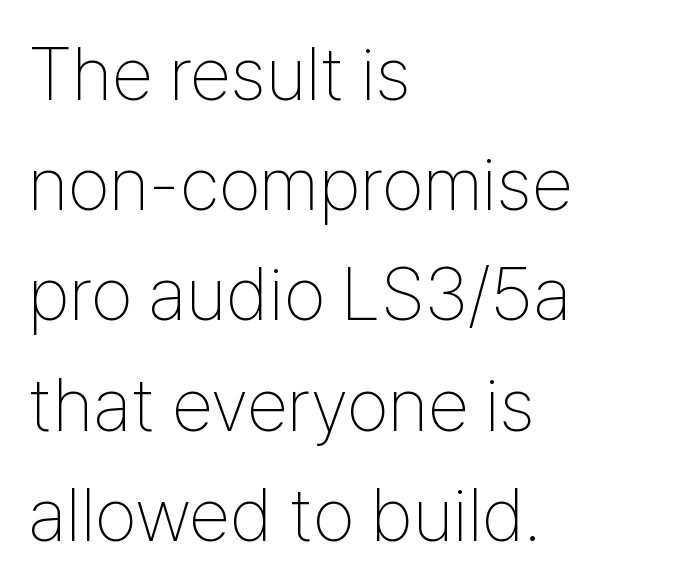
Q: Is the text bold? A: No.
Q: Is the text italic (slanted)? A: No, it is upright.
Q: Is the typeface a serif or a sans-serif typeface? A: Sans-serif.
Q: Is the text underlined? A: No.
Q: How is the paragraph aligned? A: Left-aligned.
Q: Is the spacing between letters normal or unusually wide? A: Normal.
Q: Is the spacing between lines tight, normal or loose? A: Normal.
Q: Width (condensed, normal, or wide)? A: Condensed.
Q: Stroke contrast? A: Low.
Q: x-height? A: Medium.
Q: Monospaced? A: No.
